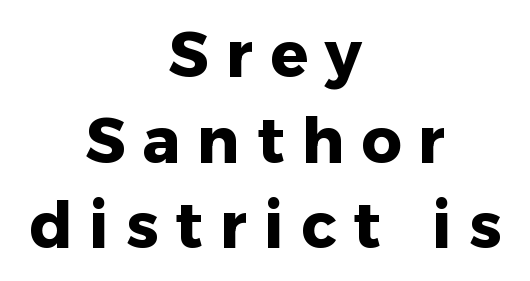
The tracking jumps out immediately: characters are airy and widely separated. This rendering features lettering with no underline. Posture: vertical. This rendering uses center alignment, leaving both contours irregular but symmetric. Vertical spacing — default.
